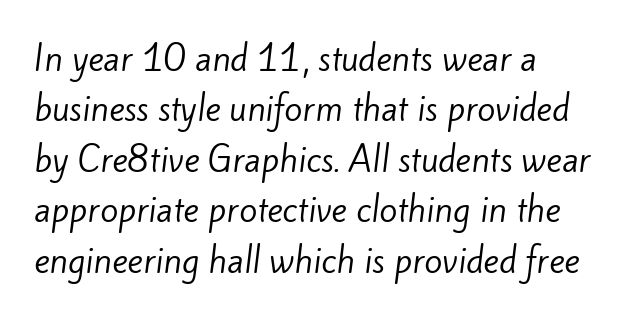
The tracking reads as untouched default to a designer's eye. Check where the strokes stop: nothing finishes them off — pure sans. Weight class: somewhere from thin through regular. The line-height multiplier appears to be the usual default. Each line starts at the same left margin while the right side varies.
